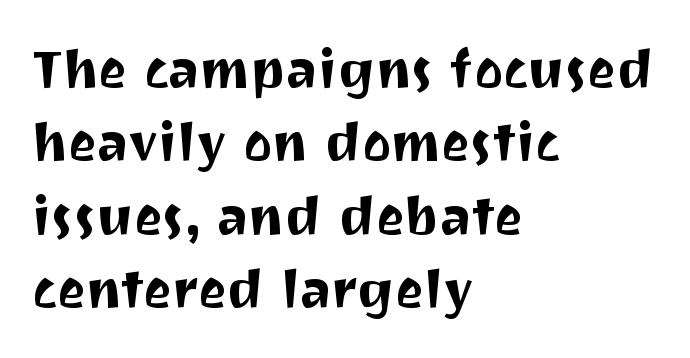
The image shows 54 px sans-serif type, upright; set left-aligned, normal line spacing (1.36x), normal letter spacing, not underlined; medium stroke contrast and a medium x-height.
